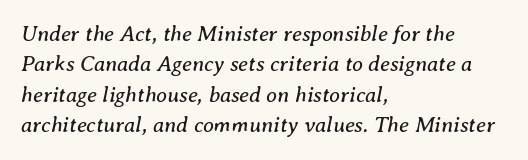
This is not heavy type; no bold has been used. The specimen omits any rule beneath the text block's lines. The rows are spaced the way most documents space them. This is oblique type, the kind used for emphasis or titles. The lines are quadded left.
